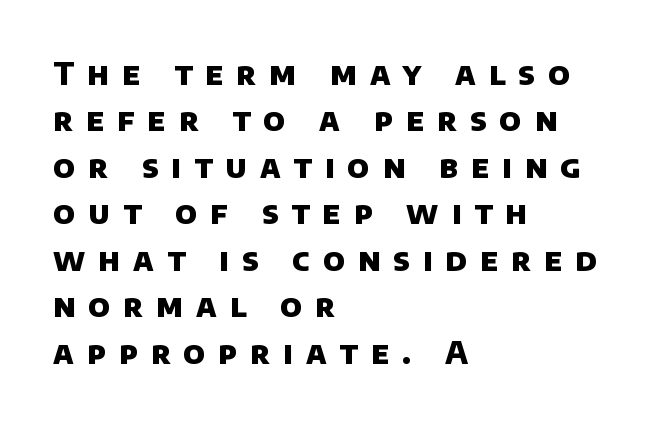
Q: Is the text bold? A: Yes.
Q: Is the typeface a serif or a sans-serif typeface? A: Sans-serif.
Q: Is the text underlined? A: No.
Q: How is the paragraph aligned? A: Left-aligned.
Q: Is the spacing between letters normal or unusually wide? A: Unusually wide.
Q: Is the spacing between lines tight, normal or loose? A: Normal.
Q: Width (condensed, normal, or wide)? A: Normal.
Q: Stroke contrast? A: Low.
Q: x-height? A: Large.
Q: Monospaced? A: No.
